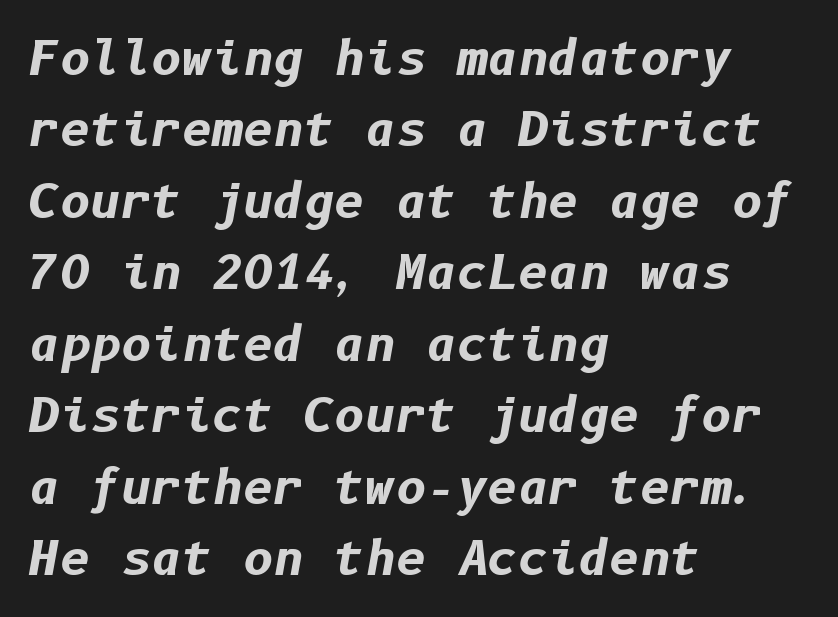
The image shows 47 px bold type, italic (leaning right); set left-aligned, normal line spacing (1.52x), normal letter spacing, not underlined; low stroke contrast and a medium x-height.
